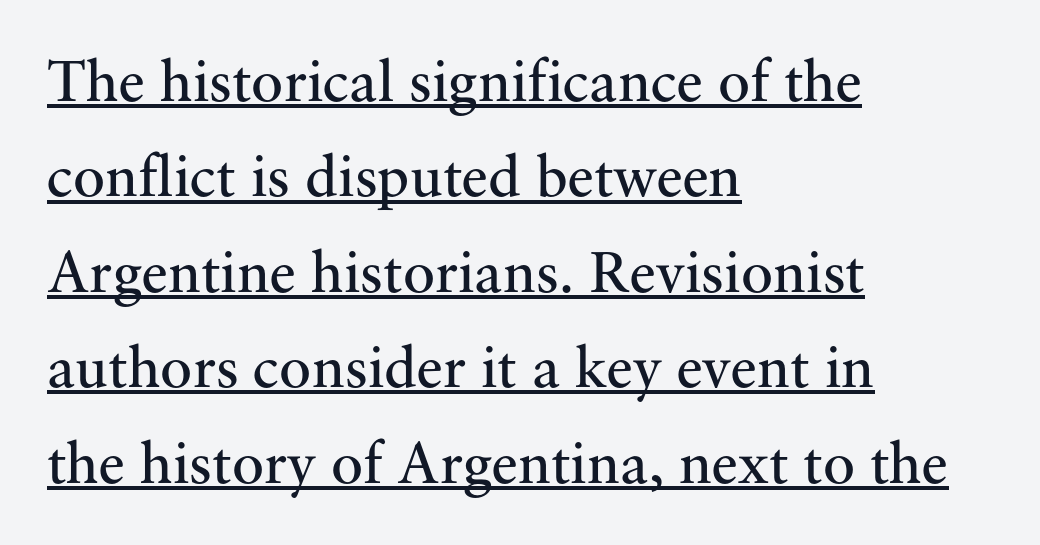
The image shows 60 px regular-weight serif type, upright; set left-aligned, normal line spacing (1.59x), normal letter spacing, underlined; medium stroke contrast and a small x-height.
